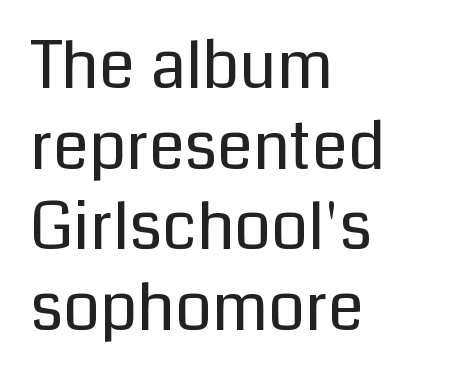
The image shows 65 px regular-weight sans-serif type, upright; set left-aligned, line spacing 1.24x, normal letter spacing, not underlined; low stroke contrast and a medium x-height.
